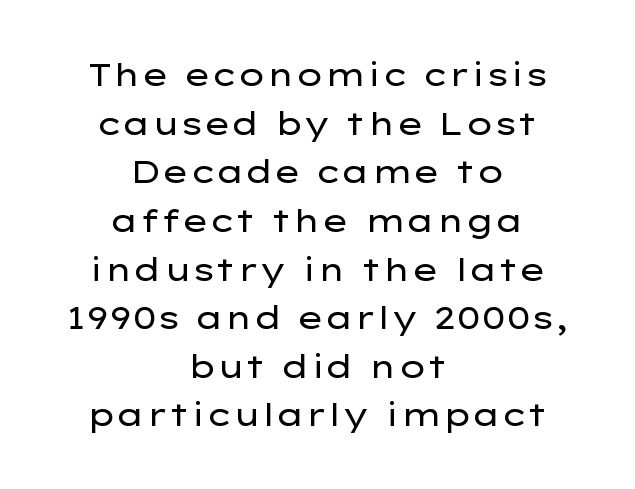
Proportional: the letters do not fall into vertical columns. Glyph-to-glyph distance matches everyday printed text. Caption: multi-line text, centered on the measure. Quick note: interline space is typical. Note: no serifs on the glyphs. Descenders are the only things crossing below the line.
